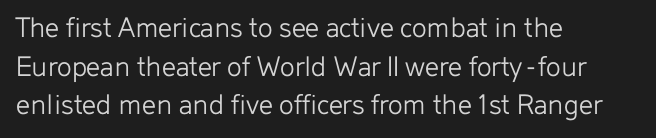
Has an underline been added? It has not. Stem width sits at or under what a default text font uses. Compared with a centered layout, this one pins lines to the left instead. Line spacing here is normal. Honestly, the letter spacing is just normal — you wouldn't notice it. These lines are rendered in a variable-pitch font.
